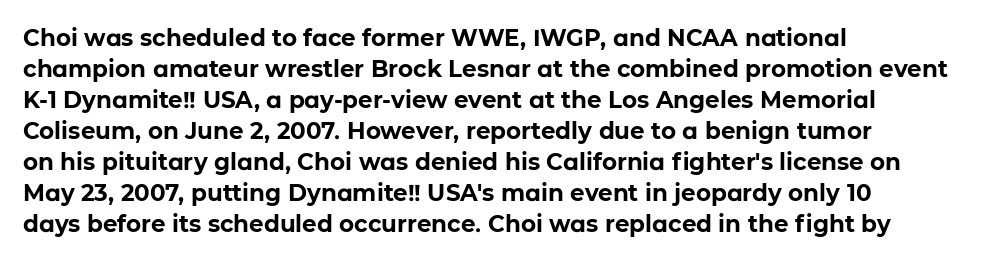
Q: Is the text bold? A: Yes.
Q: Is the text italic (slanted)? A: No, it is upright.
Q: Is the text underlined? A: No.
Q: How is the paragraph aligned? A: Left-aligned.
Q: Is the spacing between letters normal or unusually wide? A: Normal.
Q: Is the spacing between lines tight, normal or loose? A: Normal.
